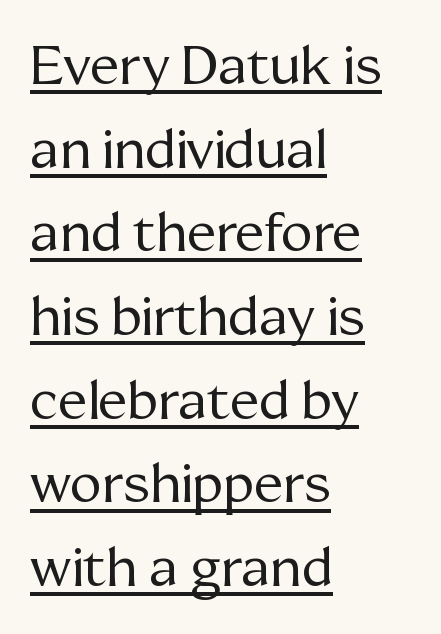
The image shows 54 px regular-weight serif type, upright; set left-aligned, normal line spacing (1.55x), normal letter spacing, underlined; medium stroke contrast and a medium x-height.
